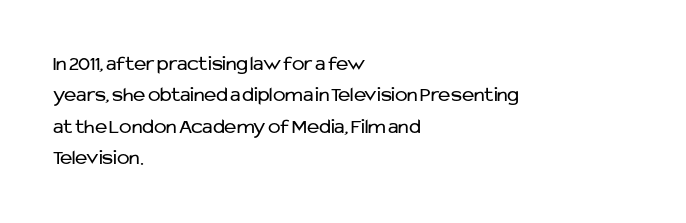
Q: Is the text bold? A: No.
Q: Is the text italic (slanted)? A: No, it is upright.
Q: Is the text underlined? A: No.
Q: How is the paragraph aligned? A: Left-aligned.
Q: Is the spacing between letters normal or unusually wide? A: Normal.
Q: Is the spacing between lines tight, normal or loose? A: Normal.
